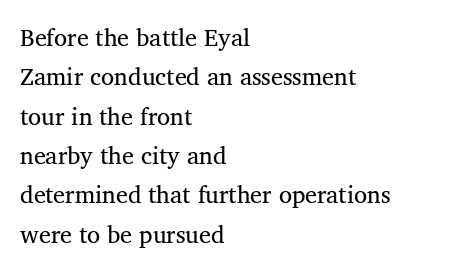
The image shows 24 px text type, upright; set left-aligned, normal line spacing (1.64x), normal letter spacing, not underlined.
